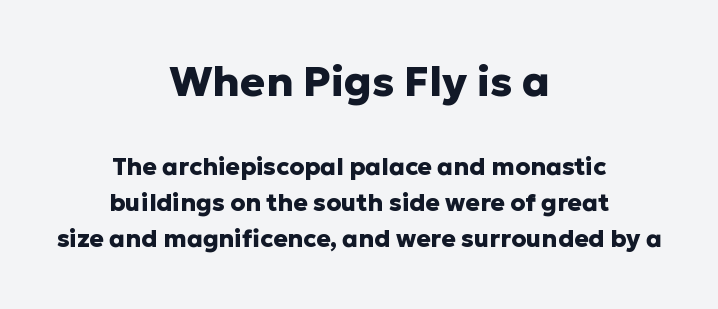
{"serif": "no", "italic": "no", "bold": "yes", "weight": "heavy", "width": "normal", "stroke_contrast": "low", "x_height": "medium", "monospaced": "no", "underline": "no", "align": "center", "line_spacing": "normal", "line_spacing_ratio": 1.49, "letter_spacing": "normal", "letter_spacing_em": 0.0, "larger_block": "first", "size_ratio": 1.75, "glyph_px": 42}
